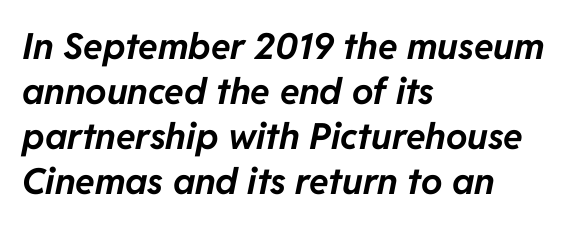
Q: Is the text bold? A: Yes.
Q: Is the text italic (slanted)? A: Yes, it leans right by about 11 degrees.
Q: Is the text underlined? A: No.
Q: How is the paragraph aligned? A: Left-aligned.
Q: Is the spacing between letters normal or unusually wide? A: Normal.
Q: Is the spacing between lines tight, normal or loose? A: Normal.
Q: Width (condensed, normal, or wide)? A: Normal.
Q: Stroke contrast? A: Low.
Q: x-height? A: Medium.
Q: Monospaced? A: No.
